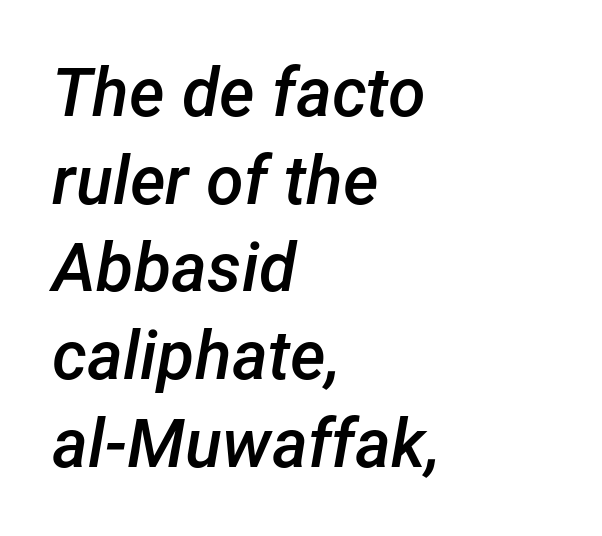
The image shows 68 px semibold type, italic (leaning right); set left-aligned, normal line spacing (1.29x), normal letter spacing, not underlined; low stroke contrast and a medium x-height.
